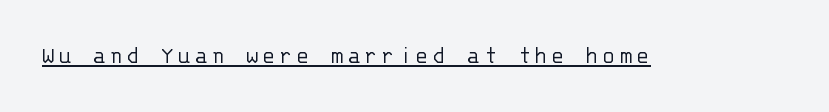
The image shows 25 px text type, upright; set underlined.
